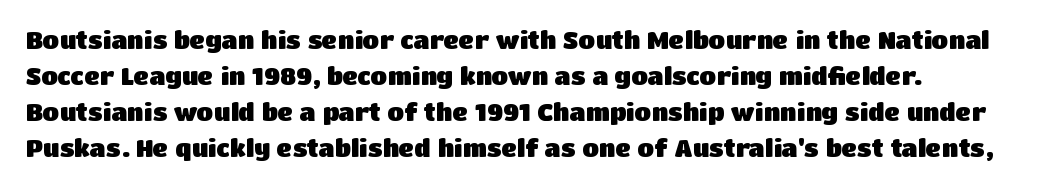
The image shows 24 px bold type, upright; set normal line spacing (1.5x), normal letter spacing, not underlined.
